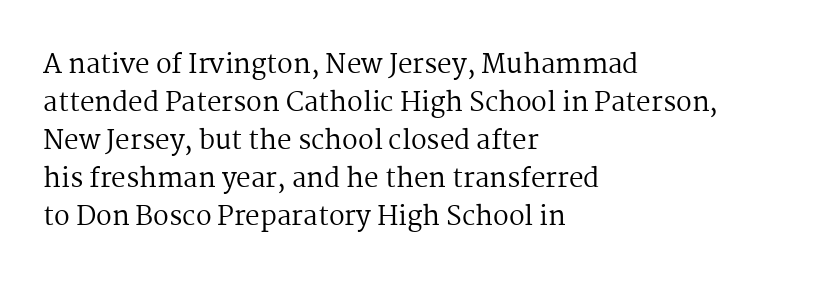
{"italic": "no", "bold": "no", "underline": "no", "align": "left", "line_spacing": "normal", "line_spacing_ratio": 1.46, "letter_spacing": "normal", "letter_spacing_em": 0.0, "glyph_px": 26}
